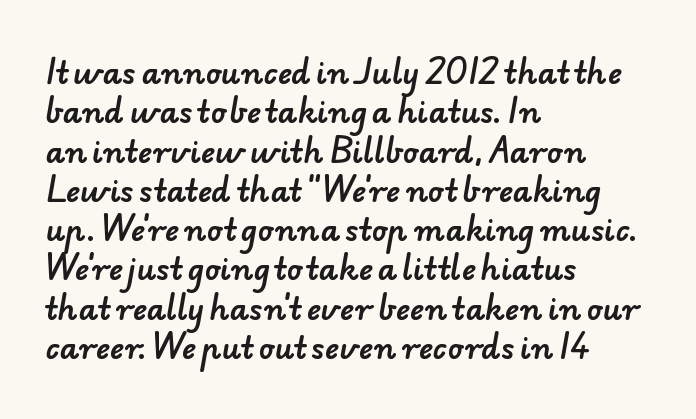
Q: Is the typeface a serif or a sans-serif typeface? A: Sans-serif.
Q: Is the text underlined? A: No.
Q: How is the paragraph aligned? A: Left-aligned.
Q: Is the spacing between letters normal or unusually wide? A: Normal.
Q: Is the spacing between lines tight, normal or loose? A: Normal.
Q: Width (condensed, normal, or wide)? A: Normal.
Q: Stroke contrast? A: Low.
Q: x-height? A: Small.
Q: Monospaced? A: No.
